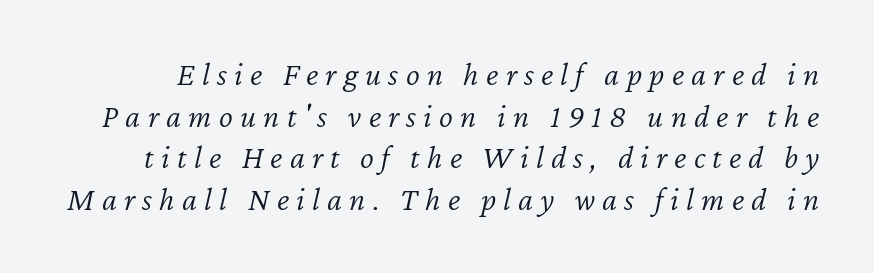
The image shows 33 px light type, italic (leaning right); set normal line spacing (1.26x), unusually wide letter spacing (+0.22 em), not underlined; low stroke contrast and a medium x-height.
